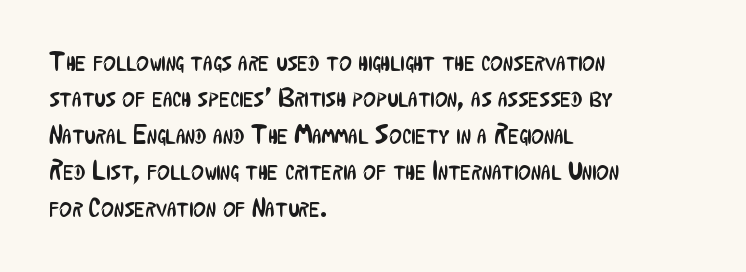
The image shows 27 px text type, upright; set left-aligned, normal line spacing (1.35x), normal letter spacing, not underlined.
